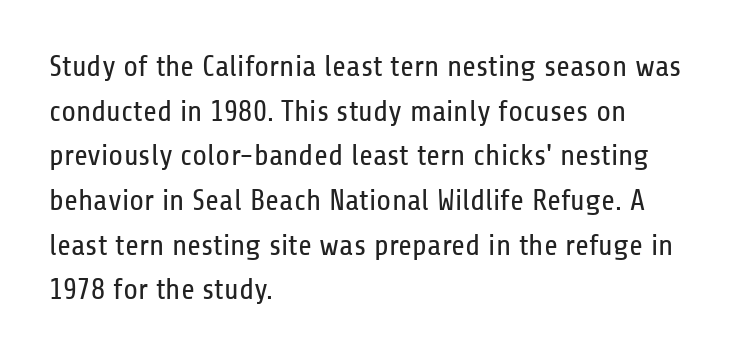
The image shows 30 px regular-weight, condensed sans-serif type, upright; set left-aligned, normal line spacing (1.49x), normal letter spacing, not underlined; low stroke contrast and a medium x-height.
